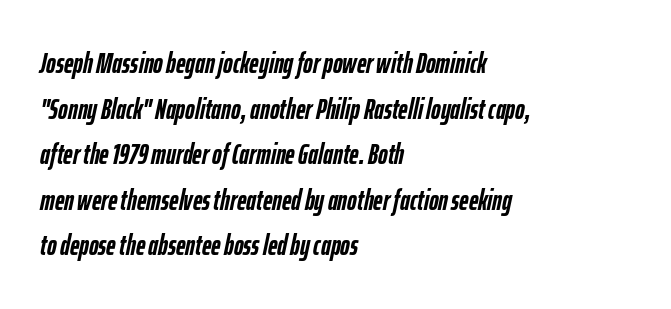
{"italic": "yes", "lean": "right", "slant_degrees": 12, "bold": "yes", "weight": "semibold", "width": "condensed", "stroke_contrast": "low", "x_height": "medium", "monospaced": "no", "underline": "no", "align": "left", "line_spacing": "normal", "line_spacing_ratio": 1.57, "letter_spacing": "normal", "letter_spacing_em": 0.0, "glyph_px": 29}
